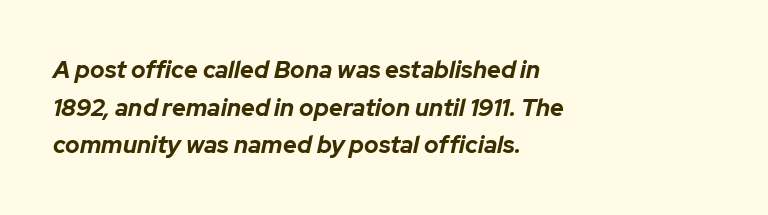
The image shows 24 px bold type, italic (leaning right); set left-aligned, normal line spacing (1.57x), normal letter spacing, not underlined.
